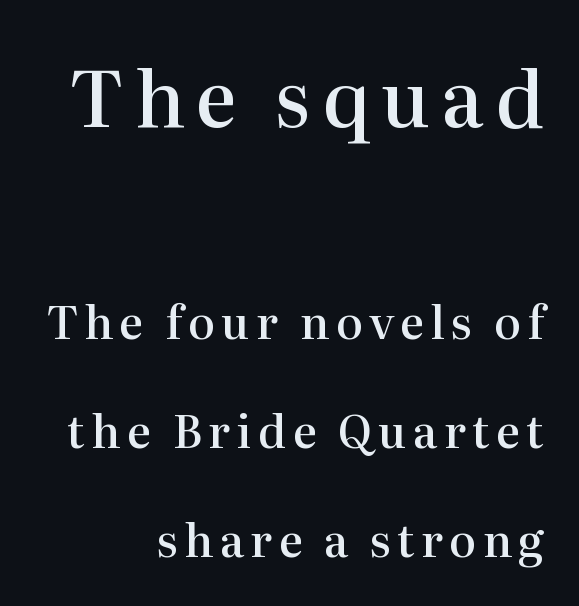
Semibold letterforms, between regular and bold. The space beneath each line is pristine and unruled. The font family rendered here belongs to the serif group. Is this a fixed-width face? No — the glyphs have proportional, varying widths. Leading: increased.
